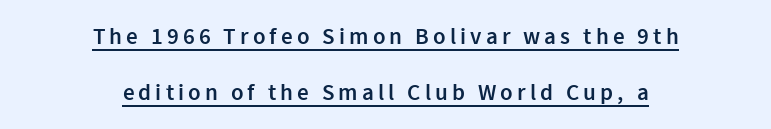
{"italic": "no", "bold": "semi", "underline": "yes", "align": "center", "line_spacing": "loose", "line_spacing_ratio": 2.42, "glyph_px": 23}
